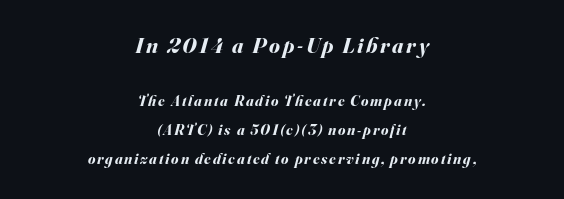
As a designer I'd log this as weight 700, bold. Tall strokes in this sample are angled rather than plumb. This rendering uses center alignment, leaving both contours irregular but symmetric. Bigger letters appear in the top chunk; the bottom chunk is reduced. Line spacing here is loose.
